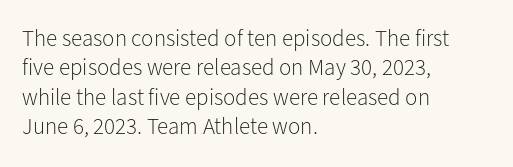
The image shows 23 px text type, upright; set left-aligned, normal line spacing (1.28x), normal letter spacing, not underlined.
